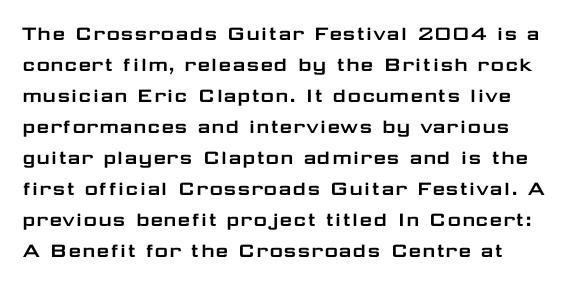
{"italic": "no", "underline": "no", "line_spacing": "normal", "line_spacing_ratio": 1.35, "letter_spacing": "normal", "letter_spacing_em": 0.0, "glyph_px": 23}
